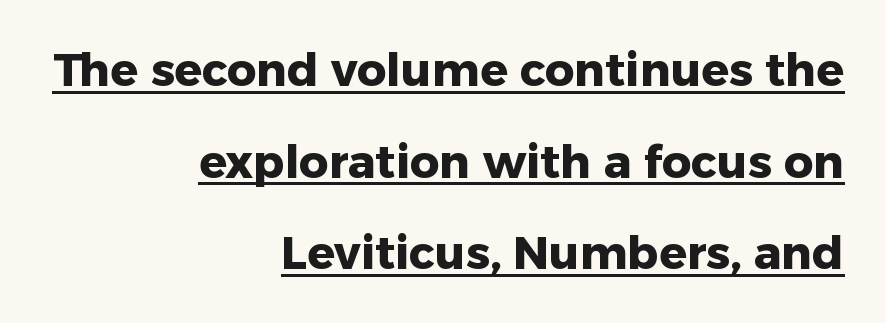
{"serif": "no", "italic": "no", "bold": "yes", "weight": "heavy", "width": "normal", "stroke_contrast": "low", "x_height": "medium", "monospaced": "no", "underline": "yes", "align": "right", "line_spacing": "loose", "line_spacing_ratio": 1.99, "letter_spacing": "normal", "letter_spacing_em": 0.0, "glyph_px": 46}
